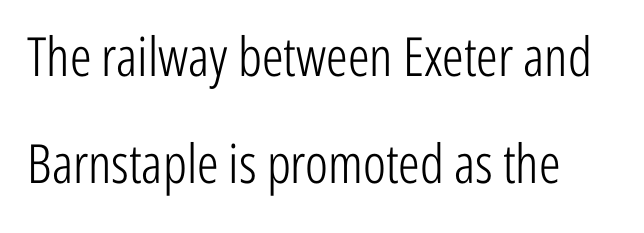
Q: Is the text bold? A: No.
Q: Is the text italic (slanted)? A: No, it is upright.
Q: Is the typeface a serif or a sans-serif typeface? A: Sans-serif.
Q: Is the text underlined? A: No.
Q: Is the spacing between letters normal or unusually wide? A: Normal.
Q: Is the spacing between lines tight, normal or loose? A: Loose.
Q: Width (condensed, normal, or wide)? A: Condensed.
Q: Stroke contrast? A: Low.
Q: x-height? A: Medium.
Q: Monospaced? A: No.
